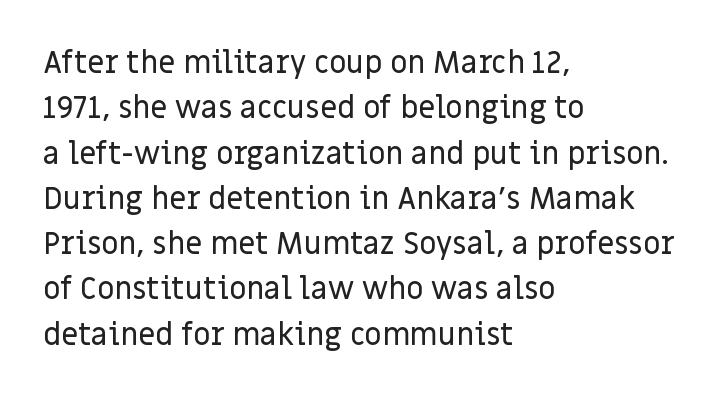
Q: Is the text italic (slanted)? A: No, it is upright.
Q: Is the typeface a serif or a sans-serif typeface? A: Sans-serif.
Q: Is the text underlined? A: No.
Q: How is the paragraph aligned? A: Left-aligned.
Q: Is the spacing between letters normal or unusually wide? A: Normal.
Q: Is the spacing between lines tight, normal or loose? A: Normal.
Q: Width (condensed, normal, or wide)? A: Normal.
Q: Stroke contrast? A: Low.
Q: x-height? A: Large.
Q: Monospaced? A: No.
